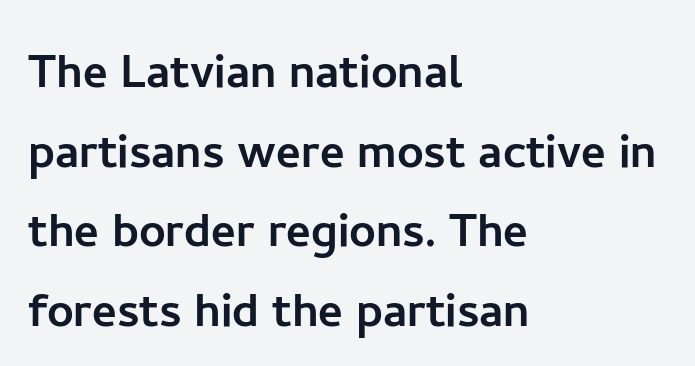
The image shows 59 px sans-serif type, upright; set left-aligned, normal line spacing (1.35x), normal letter spacing, not underlined; low stroke contrast and a medium x-height.
